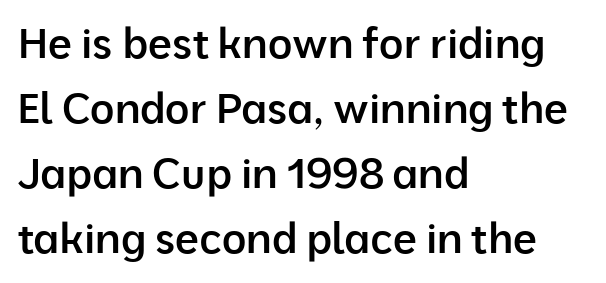
The image shows 42 px semibold sans-serif type, upright; set left-aligned, normal line spacing (1.55x), normal letter spacing, not underlined; low stroke contrast and a medium x-height.
